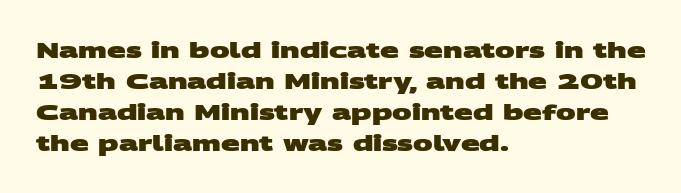
Is there much room between lines? A standard amount, neither cramped nor airy. You could call the tracking neutral — neither tight nor loose. Typesetter's note: full bold, strokes at maximum text heaviness. Glance below the letters and you will spot only blank space.
